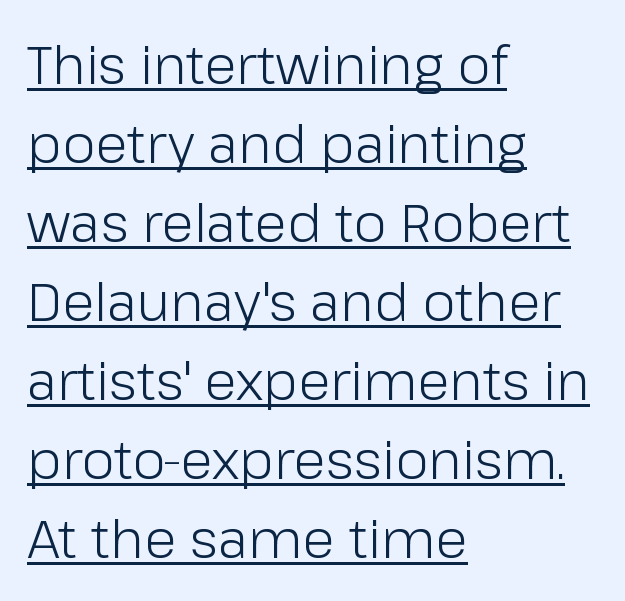
{"serif": "no", "italic": "no", "bold": "no", "weight": "light", "width": "normal", "stroke_contrast": "low", "x_height": "medium", "monospaced": "no", "underline": "yes", "align": "left", "line_spacing": "normal", "line_spacing_ratio": 1.49, "letter_spacing": "normal", "letter_spacing_em": 0.0, "glyph_px": 53}
